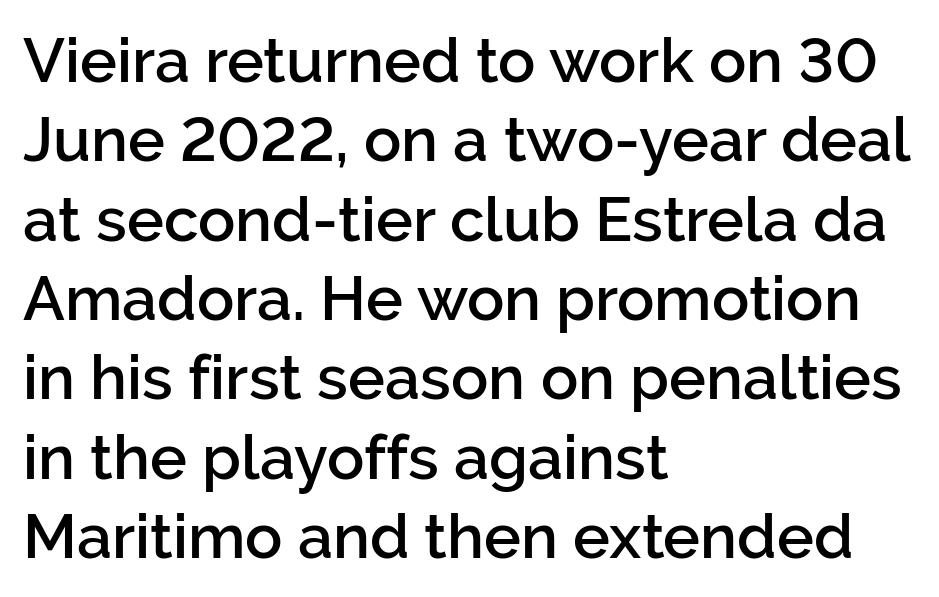
{"serif": "no", "italic": "no", "bold": "semi", "weight": "semibold", "width": "normal", "stroke_contrast": "low", "x_height": "medium", "monospaced": "no", "underline": "no", "align": "left", "line_spacing": "normal", "line_spacing_ratio": 1.28, "letter_spacing": "normal", "letter_spacing_em": 0.0, "glyph_px": 62}
